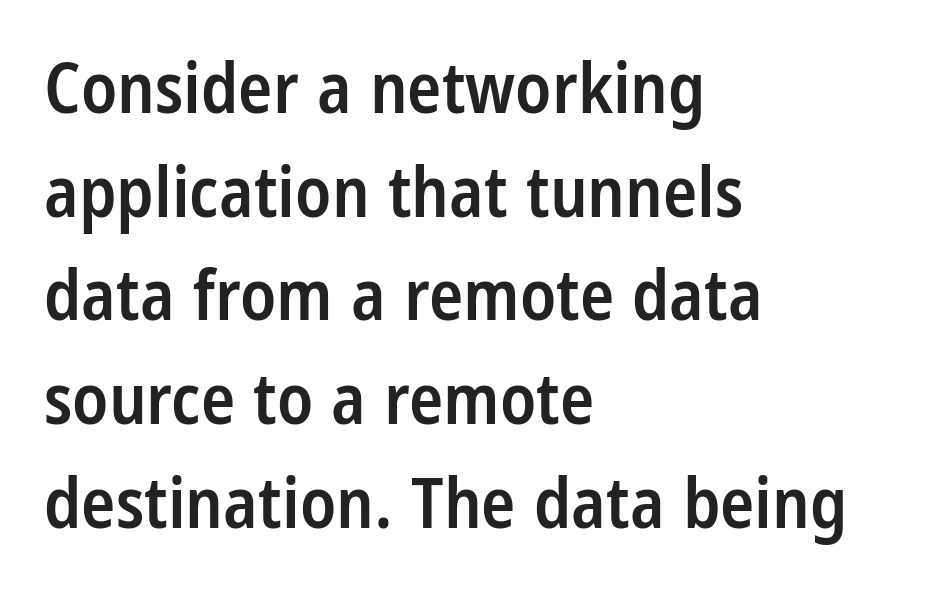
Q: Is the text bold? A: Semi-bold.
Q: Is the text italic (slanted)? A: No, it is upright.
Q: Is the typeface a serif or a sans-serif typeface? A: Sans-serif.
Q: Is the text underlined? A: No.
Q: How is the paragraph aligned? A: Left-aligned.
Q: Is the spacing between letters normal or unusually wide? A: Normal.
Q: Is the spacing between lines tight, normal or loose? A: Normal.
Q: Width (condensed, normal, or wide)? A: Condensed.
Q: Stroke contrast? A: Low.
Q: x-height? A: Large.
Q: Monospaced? A: No.
